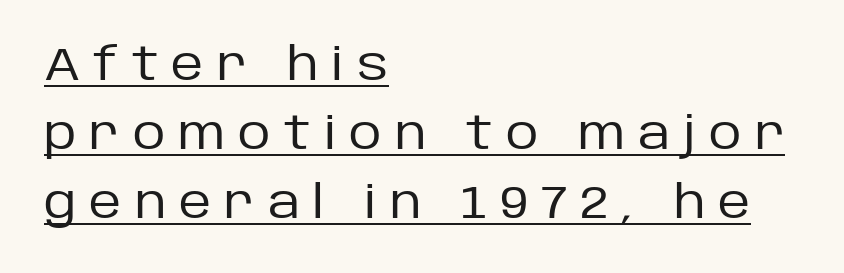
{"serif": "no", "italic": "no", "bold": "no", "weight": "regular", "width": "normal", "stroke_contrast": "low", "x_height": "large", "monospaced": "no", "underline": "yes", "align": "left", "line_spacing": "normal", "line_spacing_ratio": 1.53, "letter_spacing": "wide", "letter_spacing_em": 0.29, "glyph_px": 45}
